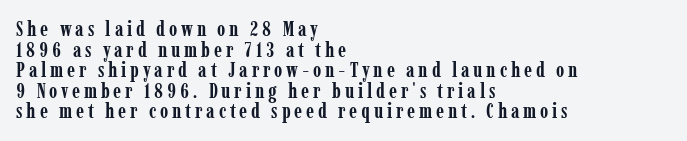
Q: Is the text bold? A: Yes.
Q: Is the text italic (slanted)? A: No, it is upright.
Q: Is the text underlined? A: No.
Q: How is the paragraph aligned? A: Left-aligned.
Q: Is the spacing between lines tight, normal or loose? A: Tight.
